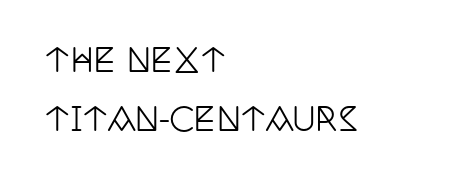
{"serif": "yes", "italic": "no", "width": "condensed", "stroke_contrast": "low", "x_height": "large", "monospaced": "no", "underline": "no", "align": "left", "line_spacing_ratio": 1.8, "letter_spacing": "normal", "letter_spacing_em": 0.0, "glyph_px": 33}
